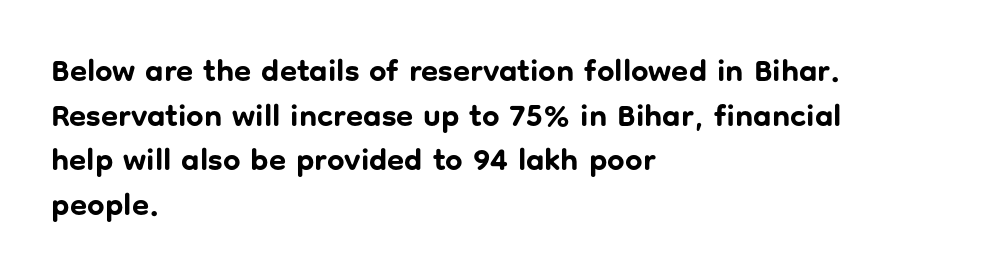
The glyphs are unaccompanied by any horizontal stroke below them. You could call the tracking neutral — neither tight nor loose. Stroke thickness is high; the sample reads as a true bold. Italic? Not at all — the glyphs are vertical. The face used here is proportionally spaced, like ordinary book or web type.
